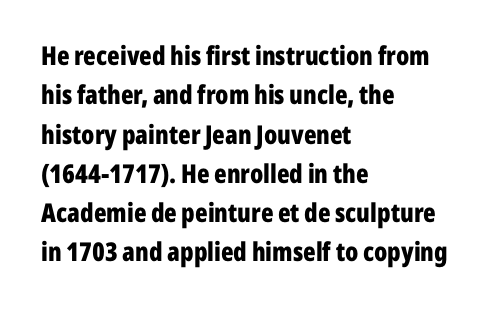
{"italic": "no", "bold": "yes", "underline": "no", "align": "left", "line_spacing": "normal", "line_spacing_ratio": 1.51, "letter_spacing": "normal", "letter_spacing_em": 0.0, "glyph_px": 26}
